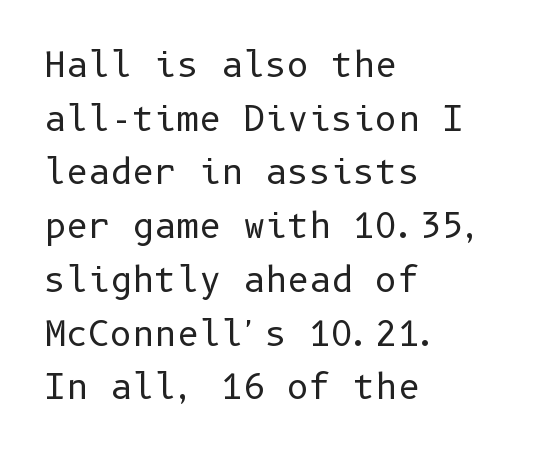
{"serif": "no", "italic": "no", "bold": "no", "weight": "regular", "width": "normal", "stroke_contrast": "low", "x_height": "medium", "underline": "no", "align": "left", "line_spacing": "normal", "line_spacing_ratio": 1.58, "letter_spacing": "normal", "letter_spacing_em": 0.0, "glyph_px": 34}
